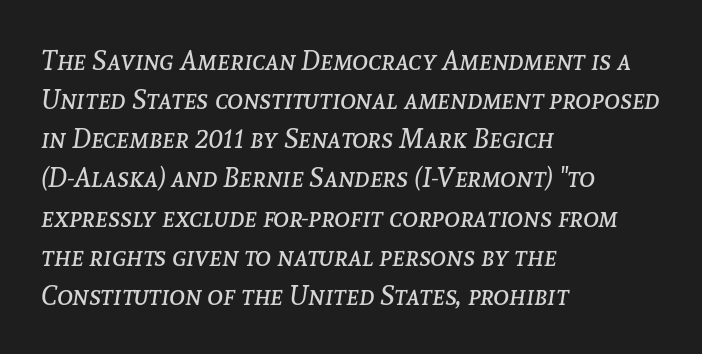
{"italic": "yes", "lean": "right", "slant_degrees": 8, "bold": "no", "underline": "no", "align": "left", "line_spacing": "normal", "line_spacing_ratio": 1.45, "letter_spacing": "normal", "letter_spacing_em": 0.0, "glyph_px": 27}
